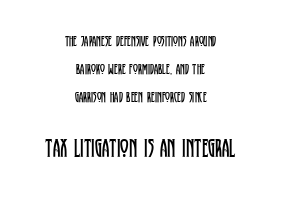
The image shows 26 px text type, upright; set centered, line spacing 1.86x, normal letter spacing, not underlined; the second (bottom) block is 1.73x larger.
